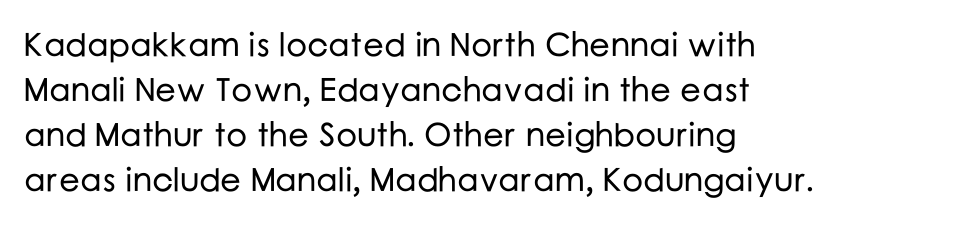
{"serif": "no", "italic": "no", "width": "normal", "stroke_contrast": "low", "x_height": "medium", "monospaced": "no", "underline": "no", "align": "left", "line_spacing": "normal", "line_spacing_ratio": 1.36, "letter_spacing": "normal", "letter_spacing_em": 0.0, "glyph_px": 33}
